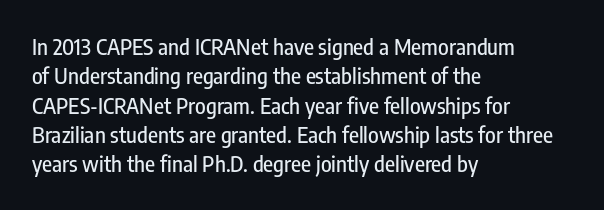
The image shows 22 px text type, upright; set left-aligned, normal line spacing (1.33x), normal letter spacing, not underlined.
